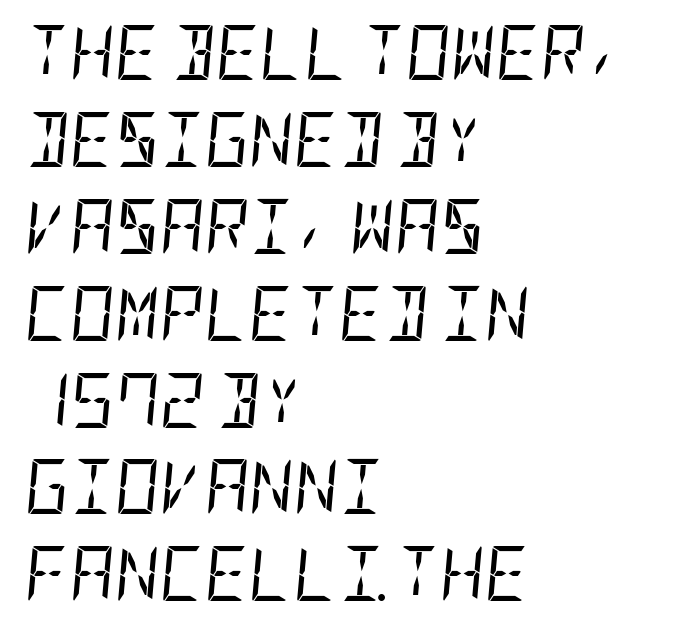
The specimen omits any rule beneath the text block's lines. Slant detected: the letters are inclined. What's the leading like? Ordinary, nothing unusual. The setting favours the left margin, as ordinary paragraphs usually do. The typeface has the unassuming heft of standard copy or less.
